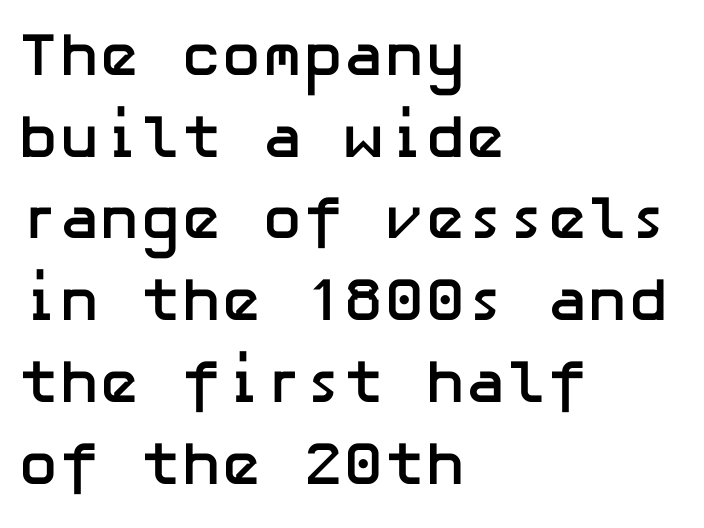
No italicization has been applied; the sample stays upright. Each letter's strokes conclude bluntly, with no projecting serifs. Does the copy run flush right? No — it runs flush left. Heavy-handed strokes throughout: this text is bold. A typesetter would call this leading conventional body-copy spacing. Each word holds together tightly as a unit, with standard inter-letter gaps.
